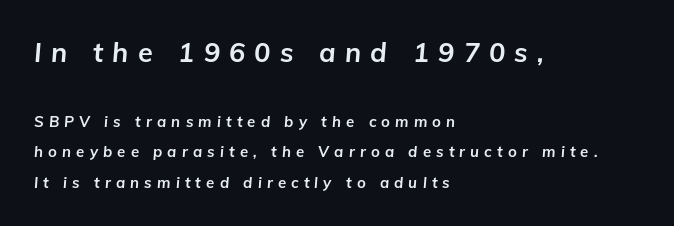
The image shows 27 px bold type, italic (leaning right); set left-aligned, loose line spacing (2.04x), unusually wide letter spacing (+0.34 em), not underlined; the first (top) block is 1.8x larger.
